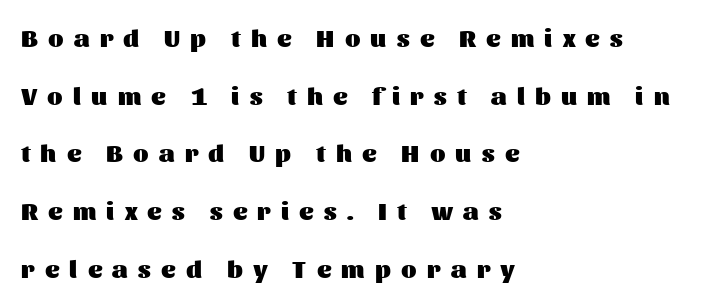
Q: Is the text bold? A: Yes.
Q: Is the text italic (slanted)? A: No, it is upright.
Q: Is the text underlined? A: No.
Q: How is the paragraph aligned? A: Left-aligned.
Q: Is the spacing between letters normal or unusually wide? A: Unusually wide.
Q: Is the spacing between lines tight, normal or loose? A: Loose.
